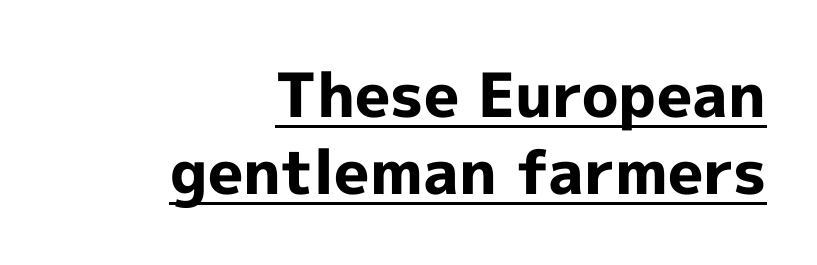
Q: Is the text bold? A: Yes.
Q: Is the text italic (slanted)? A: No, it is upright.
Q: Is the typeface a serif or a sans-serif typeface? A: Sans-serif.
Q: Is the text underlined? A: Yes.
Q: How is the paragraph aligned? A: Right-aligned.
Q: Is the spacing between letters normal or unusually wide? A: Normal.
Q: Is the spacing between lines tight, normal or loose? A: Normal.
Q: Width (condensed, normal, or wide)? A: Normal.
Q: x-height? A: Medium.
Q: Monospaced? A: No.
